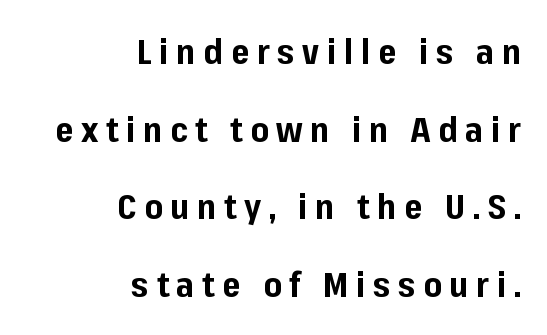
Q: Is the text bold? A: Yes.
Q: Is the text italic (slanted)? A: No, it is upright.
Q: Is the typeface a serif or a sans-serif typeface? A: Sans-serif.
Q: Is the text underlined? A: No.
Q: How is the paragraph aligned? A: Right-aligned.
Q: Is the spacing between letters normal or unusually wide? A: Unusually wide.
Q: Is the spacing between lines tight, normal or loose? A: Loose.
Q: Width (condensed, normal, or wide)? A: Normal.
Q: Stroke contrast? A: Low.
Q: x-height? A: Medium.
Q: Monospaced? A: No.
